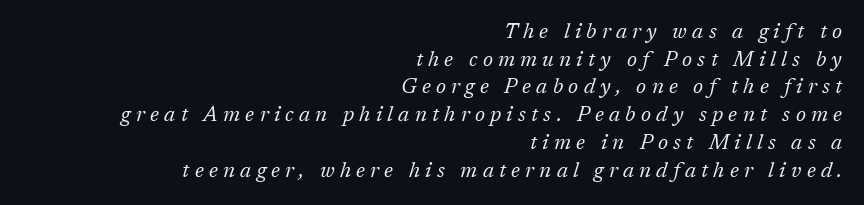
{"italic": "yes", "lean": "right", "slant_degrees": 17, "bold": "no", "underline": "no", "align": "right", "line_spacing": "normal", "line_spacing_ratio": 1.32, "letter_spacing": "wide", "letter_spacing_em": 0.25, "glyph_px": 21}
